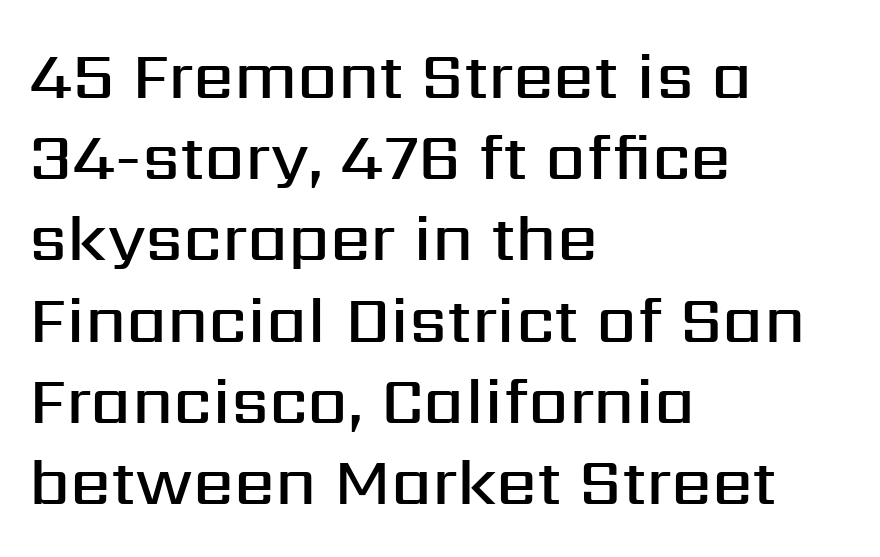
{"serif": "no", "italic": "no", "bold": "semi", "weight": "semibold", "width": "normal", "stroke_contrast": "medium", "x_height": "medium", "monospaced": "no", "underline": "no", "align": "left", "line_spacing": "normal", "line_spacing_ratio": 1.25, "letter_spacing": "normal", "letter_spacing_em": 0.0, "glyph_px": 65}
